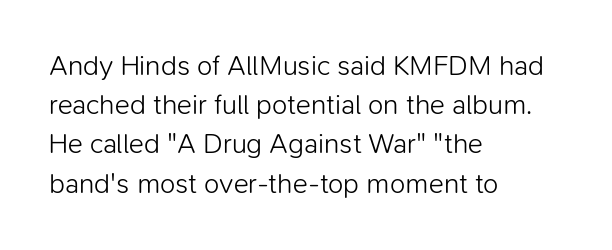
{"serif": "no", "italic": "no", "bold": "no", "weight": "light", "width": "normal", "stroke_contrast": "low", "x_height": "medium", "monospaced": "no", "underline": "no", "align": "left", "line_spacing": "normal", "line_spacing_ratio": 1.4, "letter_spacing": "normal", "letter_spacing_em": 0.0, "glyph_px": 28}
